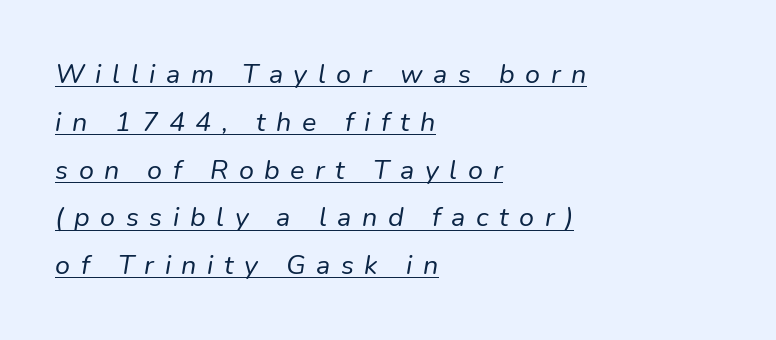
The image shows 27 px text type, italic (leaning right); set left-aligned, line spacing 1.77x, unusually wide letter spacing (+0.39 em), underlined.
